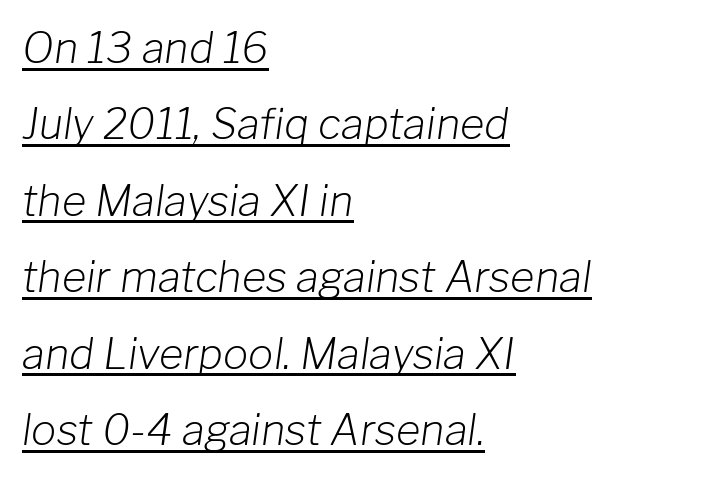
Q: Is the text bold? A: No.
Q: Is the text italic (slanted)? A: Yes, it leans right by about 8 degrees.
Q: Is the text underlined? A: Yes.
Q: How is the paragraph aligned? A: Left-aligned.
Q: Is the spacing between letters normal or unusually wide? A: Normal.
Q: Width (condensed, normal, or wide)? A: Normal.
Q: Stroke contrast? A: Low.
Q: x-height? A: Medium.
Q: Monospaced? A: No.
